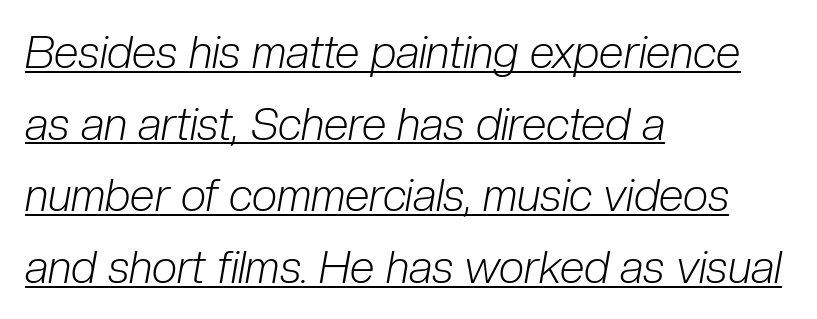
{"italic": "yes", "lean": "right", "slant_degrees": 10, "bold": "no", "weight": "light", "width": "condensed", "stroke_contrast": "low", "x_height": "medium", "monospaced": "no", "underline": "yes", "align": "left", "line_spacing": "normal", "line_spacing_ratio": 1.59, "letter_spacing": "normal", "letter_spacing_em": 0.0, "glyph_px": 45}
